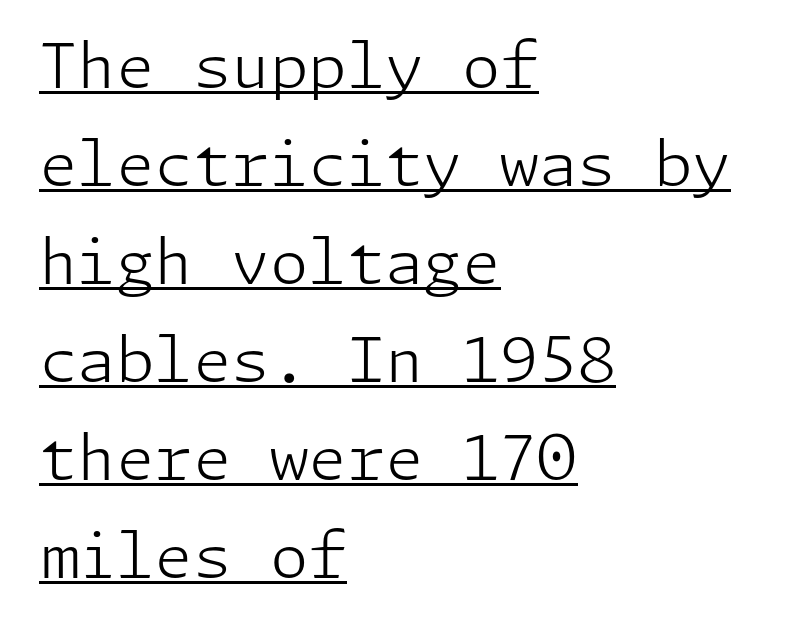
{"serif": "no", "italic": "no", "bold": "no", "weight": "light", "width": "normal", "stroke_contrast": "low", "x_height": "medium", "underline": "yes", "align": "left", "line_spacing": "normal", "line_spacing_ratio": 1.58, "letter_spacing": "normal", "letter_spacing_em": 0.0, "glyph_px": 62}
